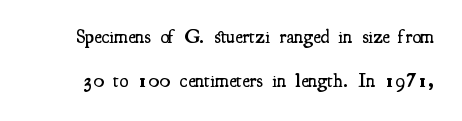
The foot of each line stays bare and open. Tracking here is standard; glyphs follow each other at the usual distance. Posture: straight, roman, zero tilt. What weight is shown? A semibold, between regular and bold. A typesetter would call this leading open, well beyond the default.
